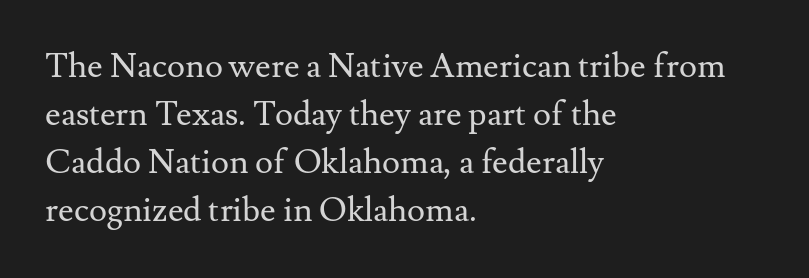
Q: Is the text bold? A: No.
Q: Is the text italic (slanted)? A: No, it is upright.
Q: Is the typeface a serif or a sans-serif typeface? A: Serif.
Q: Is the text underlined? A: No.
Q: How is the paragraph aligned? A: Left-aligned.
Q: Is the spacing between letters normal or unusually wide? A: Normal.
Q: Is the spacing between lines tight, normal or loose? A: Normal.
Q: Width (condensed, normal, or wide)? A: Normal.
Q: Stroke contrast? A: Medium.
Q: x-height? A: Small.
Q: Monospaced? A: No.
